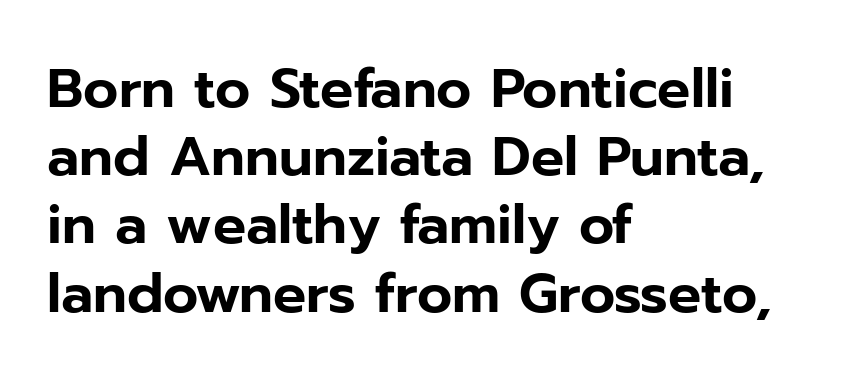
{"serif": "no", "italic": "no", "width": "normal", "stroke_contrast": "low", "x_height": "medium", "monospaced": "no", "underline": "no", "align": "left", "line_spacing_ratio": 1.24, "letter_spacing": "normal", "letter_spacing_em": 0.0, "glyph_px": 55}
